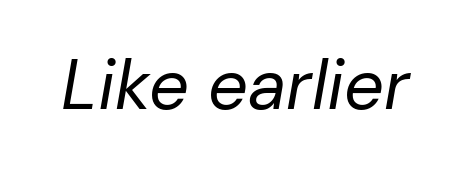
Q: Is the text bold? A: No.
Q: Is the text italic (slanted)? A: Yes, it leans right by about 10 degrees.
Q: Is the text underlined? A: No.
Q: Is the spacing between letters normal or unusually wide? A: Normal.
Q: Width (condensed, normal, or wide)? A: Normal.
Q: Stroke contrast? A: Low.
Q: x-height? A: Medium.
Q: Monospaced? A: No.
